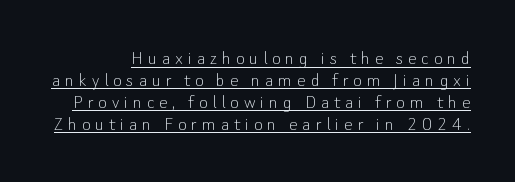
A typesetter would call this leading minimal, almost set solid. Honestly, the underline is the first thing you notice here. Nothing heavy about these letters — not bold at all. The gaps between neighbouring characters are conspicuously large. This sample uses an upright cut, with every glyph sitting square on the baseline.
